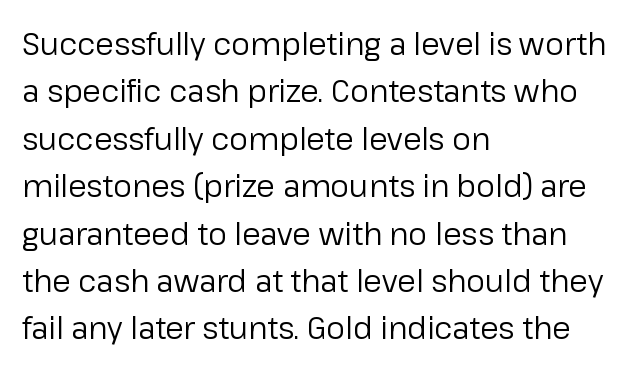
The gaps between neighbouring characters are ordinary and unremarkable. This sample is left-justified, so line endings fall wherever the words run out. Does the type have serifs? No, each stem ends abruptly. Honestly, there is no underline to notice here at all. No heavy texture on the line: the type isn't bold.
